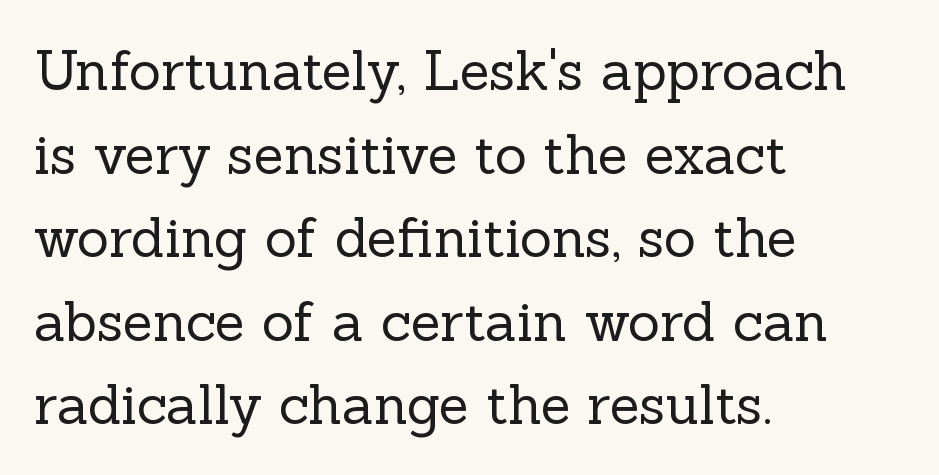
Q: Is the text bold? A: No.
Q: Is the text italic (slanted)? A: No, it is upright.
Q: Is the typeface a serif or a sans-serif typeface? A: Serif.
Q: Is the text underlined? A: No.
Q: How is the paragraph aligned? A: Left-aligned.
Q: Is the spacing between letters normal or unusually wide? A: Normal.
Q: Is the spacing between lines tight, normal or loose? A: Normal.
Q: Width (condensed, normal, or wide)? A: Normal.
Q: x-height? A: Medium.
Q: Monospaced? A: No.
